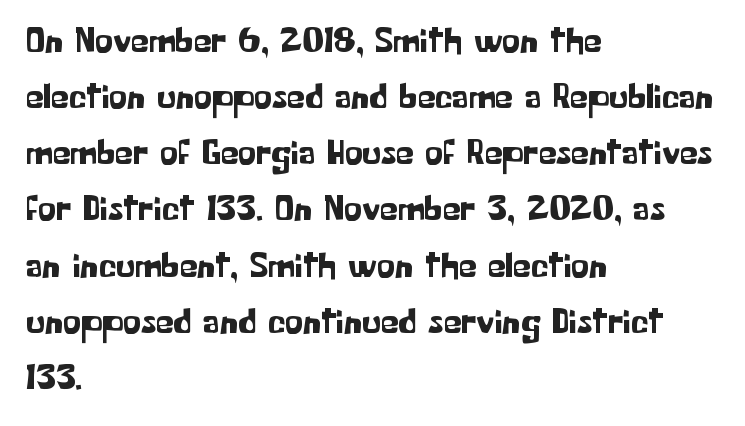
The specimen omits any rule beneath the text block's lines. Standard letterfit; no display-style spreading of the glyphs. Unlike italic type, these characters show no tilt at all. A typesetter would call this proportional, since set widths differ per character. Rows of type keep a routine distance in the vertical direction. Is the block centered? No — it sits flush against the left margin.
